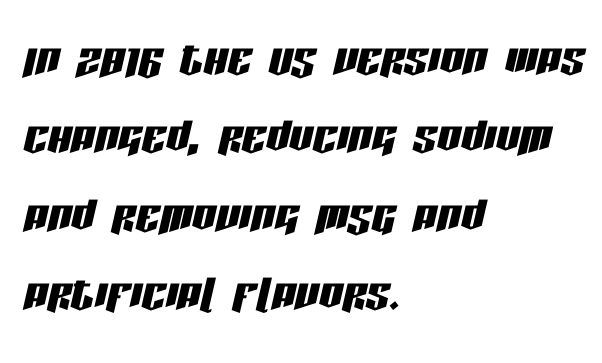
Left-aligned paragraph, ragged on the right. Students, observe: this is what conventionally led text looks like. Quick note: italic. The glyphs are unaccompanied by any horizontal stroke below them.
